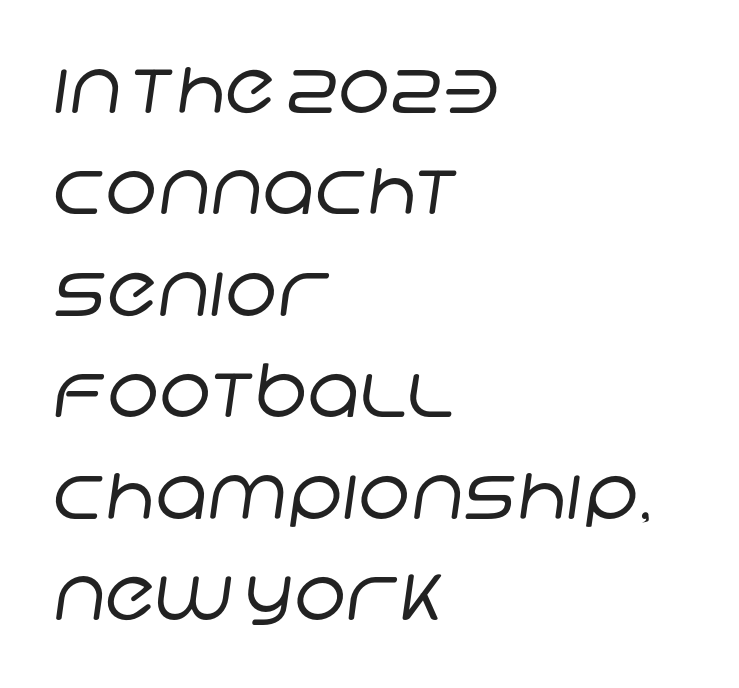
{"serif": "no", "bold": "no", "weight": "regular", "width": "normal", "stroke_contrast": "low", "x_height": "large", "monospaced": "no", "underline": "no", "align": "left", "line_spacing": "normal", "line_spacing_ratio": 1.37, "letter_spacing": "normal", "letter_spacing_em": 0.0, "glyph_px": 74}
